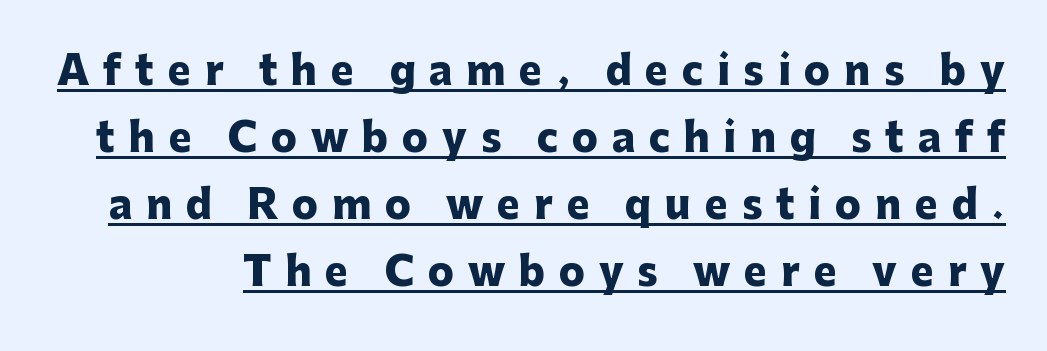
Q: Is the text bold? A: Yes.
Q: Is the text italic (slanted)? A: No, it is upright.
Q: Is the typeface a serif or a sans-serif typeface? A: Sans-serif.
Q: Is the text underlined? A: Yes.
Q: Is the spacing between letters normal or unusually wide? A: Unusually wide.
Q: Width (condensed, normal, or wide)? A: Normal.
Q: Stroke contrast? A: Low.
Q: x-height? A: Medium.
Q: Monospaced? A: No.
